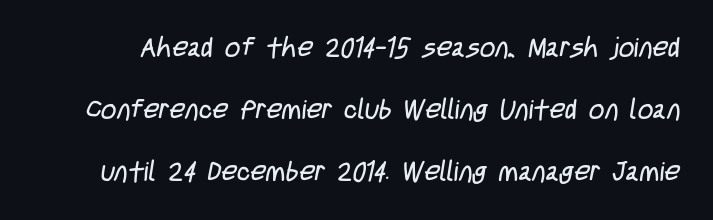
{"bold": "no", "underline": "no", "line_spacing": "loose", "line_spacing_ratio": 2.29, "letter_spacing": "normal", "letter_spacing_em": 0.0, "glyph_px": 27}
